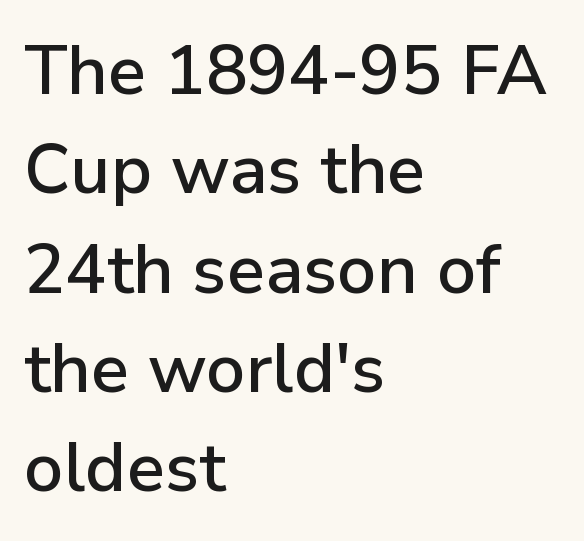
Quick note: not italic, upright. The gap between lines stays unmarked. Proportional: the letters do not fall into vertical columns. Inter-character spacing is left at the font's built-in metrics. Alignment: flush left.
